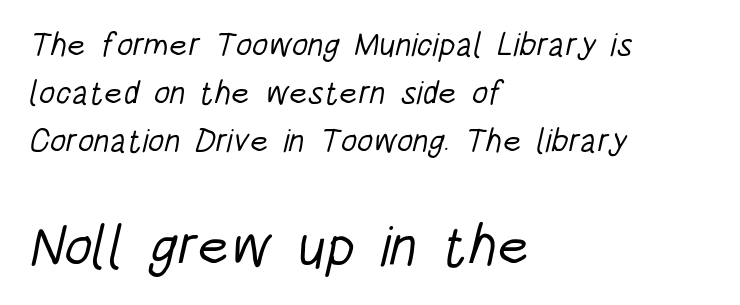
{"serif": "no", "bold": "no", "weight": "light", "width": "condensed", "stroke_contrast": "low", "x_height": "large", "monospaced": "no", "underline": "no", "align": "left", "line_spacing": "normal", "line_spacing_ratio": 1.46, "letter_spacing": "normal", "letter_spacing_em": 0.0, "larger_block": "second", "size_ratio": 1.73, "glyph_px": 57}
